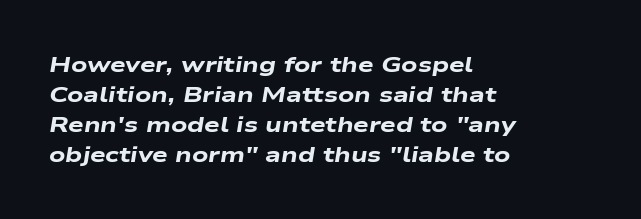
The characters look thick and weighty, a clear bold. The gap between lines stays unmarked. The rag falls on the right side of this text block. Is the letter spacing exaggerated? No — it looks like the ordinary default. This sample keeps an unexceptional amount of space between lines.
